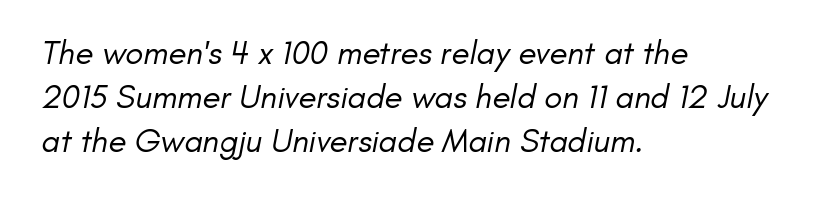
Descender tails drop into unmarked territory. Line starts are locked; line ends wander. Here the designer chose a conventional face with non-uniform glyph widths. Stroke thickness stays within the range of a standard reading face or lighter. Notice how descenders clear the ascenders below comfortably — that's standard leading.
